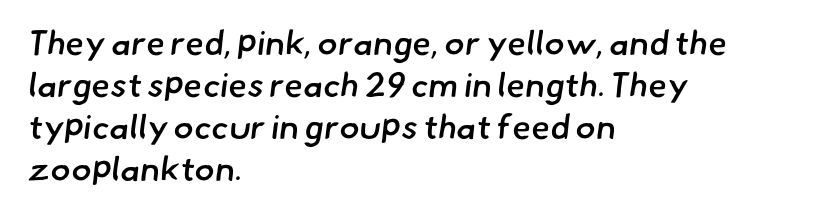
The image shows 34 px semibold sans-serif type; set left-aligned, line spacing 1.24x, normal letter spacing, not underlined; low stroke contrast and a small x-height.
